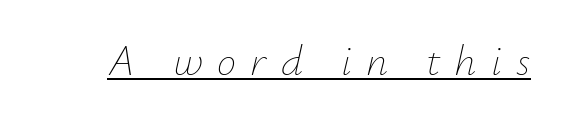
The image shows 43 px thin type, italic (leaning right); set unusually wide letter spacing (+0.33 em), underlined; low stroke contrast and a small x-height.
